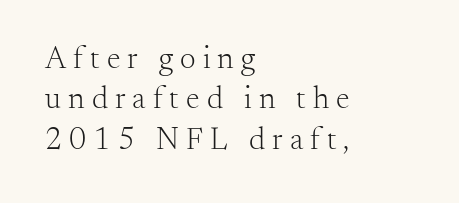
{"serif": "yes", "italic": "no", "bold": "no", "weight": "light", "width": "normal", "stroke_contrast": "medium", "x_height": "small", "monospaced": "no", "underline": "no", "align": "left", "line_spacing": "normal", "line_spacing_ratio": 1.3, "letter_spacing": "wide", "letter_spacing_em": 0.23, "glyph_px": 31}
